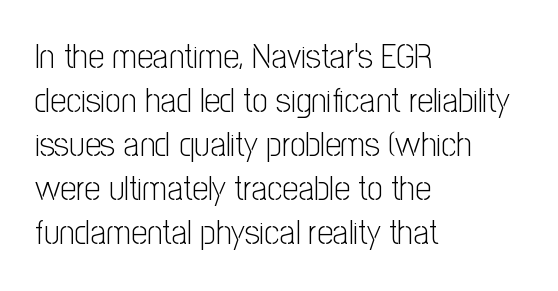
The image shows 35 px light, condensed sans-serif type, upright; set left-aligned, normal line spacing (1.26x), normal letter spacing, not underlined; low stroke contrast and a medium x-height.
